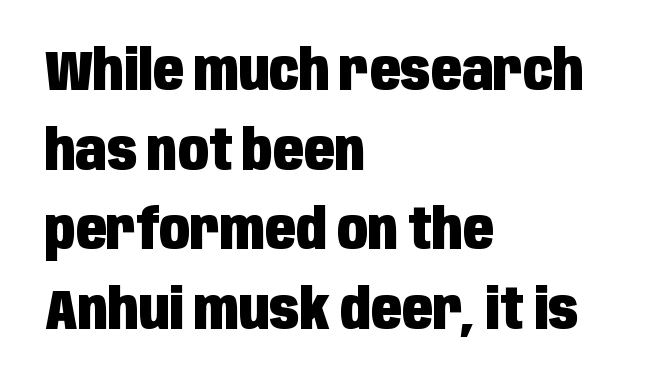
One-word summary of the alignment: left. Typesetter's note: full bold, strokes at maximum text heaviness. The passage shown stacks its lines at a standard gap. A bare baseline throughout the passage.
